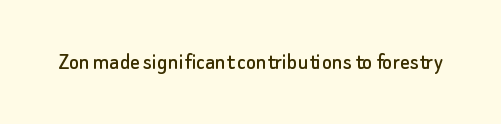
{"italic": "no", "underline": "no", "letter_spacing": "normal", "letter_spacing_em": 0.0, "glyph_px": 24}
